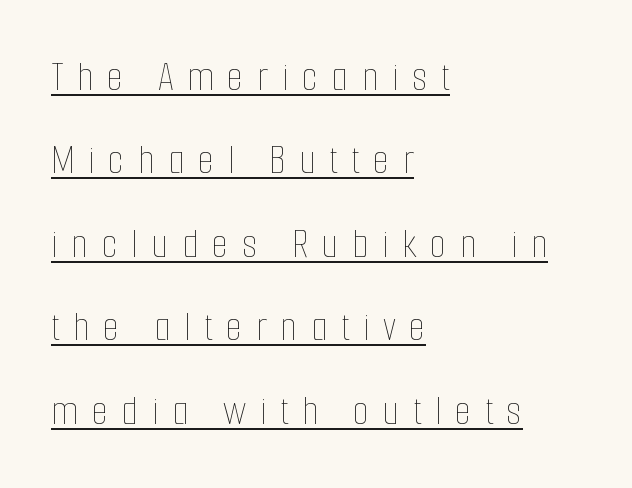
{"italic": "no", "bold": "no", "weight": "thin", "width": "condensed", "stroke_contrast": "low", "x_height": "medium", "monospaced": "no", "underline": "yes", "align": "left", "line_spacing": "loose", "line_spacing_ratio": 1.94, "letter_spacing": "wide", "letter_spacing_em": 0.31, "glyph_px": 43}
